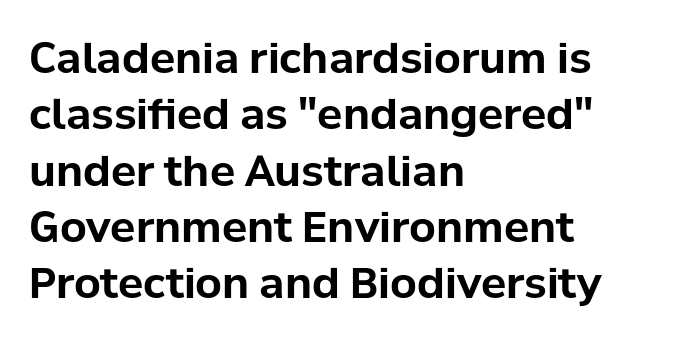
The designer left line spacing at the default. Emphasis by weight is at full strength: bold. The gap between lines stays unmarked. The characters display no serif detailing; their extremities are plain.
